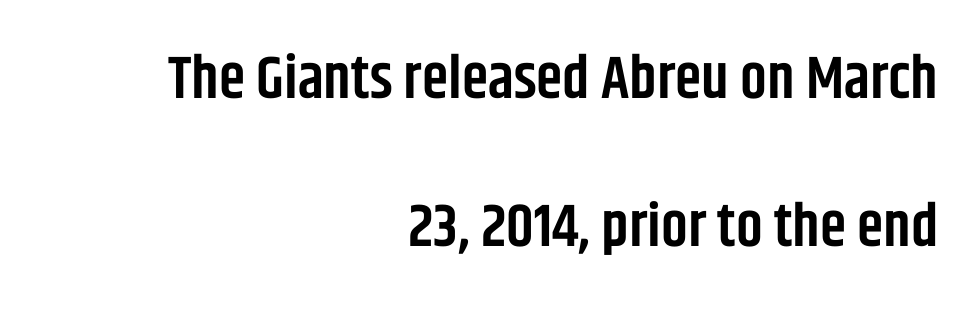
{"serif": "no", "italic": "no", "bold": "semi", "weight": "semibold", "width": "condensed", "stroke_contrast": "low", "x_height": "large", "monospaced": "no", "underline": "no", "align": "right", "line_spacing": "loose", "line_spacing_ratio": 2.47, "letter_spacing": "normal", "letter_spacing_em": 0.0, "glyph_px": 60}
